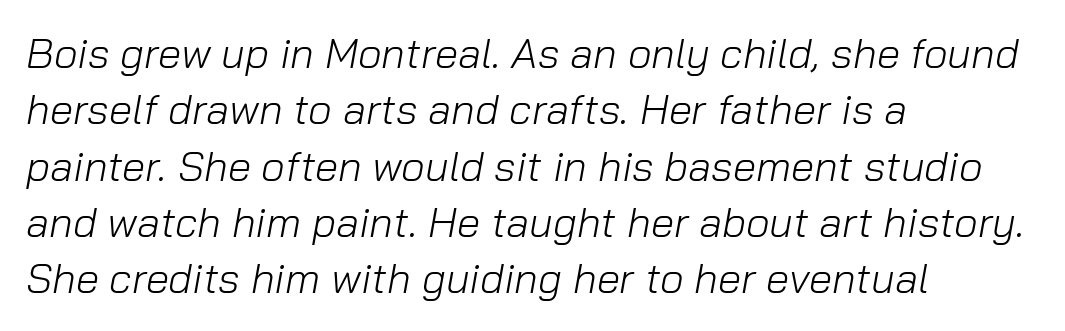
Q: Is the text bold? A: No.
Q: Is the text italic (slanted)? A: Yes, it leans right by about 10 degrees.
Q: Is the text underlined? A: No.
Q: How is the paragraph aligned? A: Left-aligned.
Q: Is the spacing between letters normal or unusually wide? A: Normal.
Q: Is the spacing between lines tight, normal or loose? A: Normal.
Q: Width (condensed, normal, or wide)? A: Normal.
Q: Stroke contrast? A: Low.
Q: x-height? A: Medium.
Q: Monospaced? A: No.
